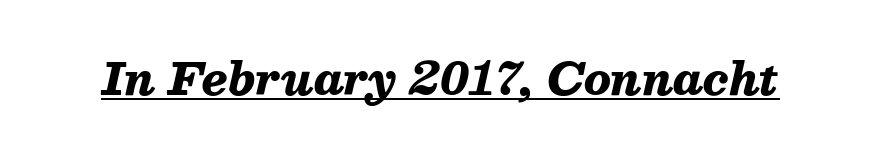
Q: Is the text bold? A: Yes.
Q: Is the text italic (slanted)? A: Yes, it leans right by about 13 degrees.
Q: Is the text underlined? A: Yes.
Q: Is the spacing between letters normal or unusually wide? A: Normal.
Q: Width (condensed, normal, or wide)? A: Normal.
Q: Stroke contrast? A: Medium.
Q: x-height? A: Medium.
Q: Monospaced? A: No.
